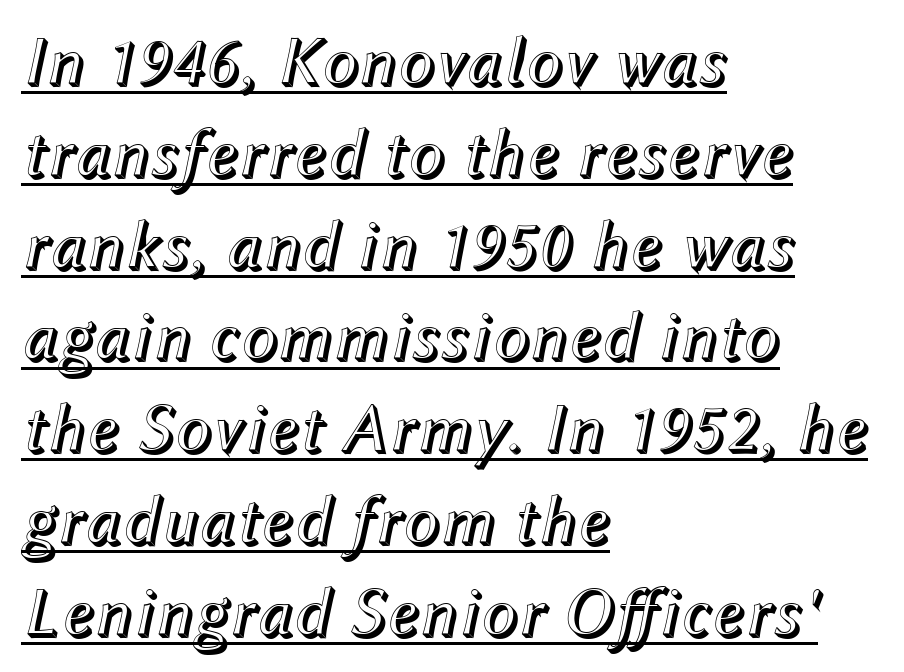
Is there an underline? Yes — a line sits under the letters. How are the letters spaced? Ordinarily, with no added tracking. The line-height multiplier appears to be the usual default. Note the varied advance widths — an 'i' is clearly narrower than an 'm'. Is the type slanted? Yes — the strokes lean at a clear angle. Does the copy run flush right? No — it runs flush left.
